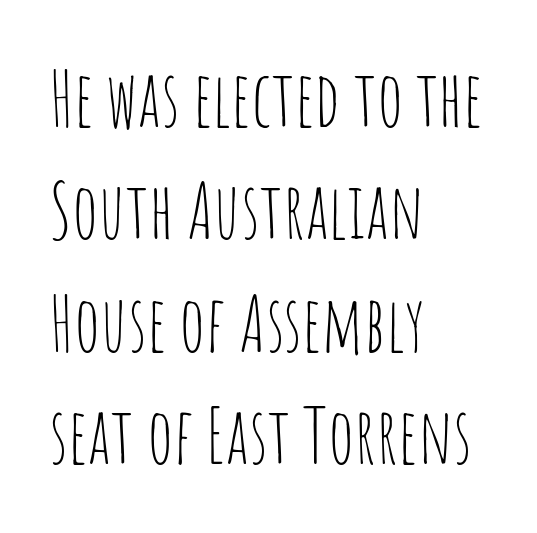
The image shows 76 px thin, condensed sans-serif type, upright; set left-aligned, normal line spacing (1.48x), normal letter spacing, not underlined; low stroke contrast and a large x-height.
